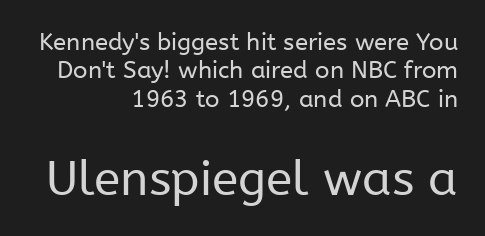
The image shows 48 px regular-weight sans-serif type, upright; set right-aligned, line spacing 1.18x, normal letter spacing, not underlined; the second (bottom) block is 2.0x larger; low stroke contrast and a medium x-height.
